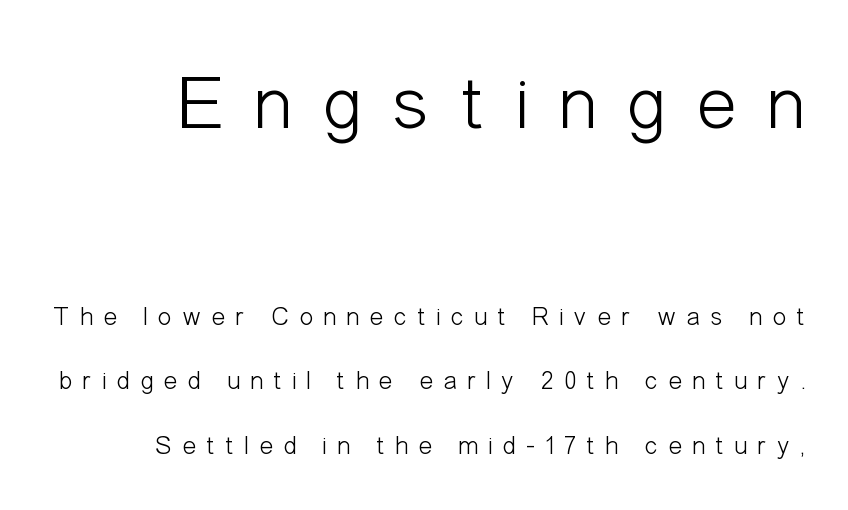
The image shows 77 px light, condensed sans-serif type, upright; set loose line spacing (2.48x), unusually wide letter spacing (+0.39 em), not underlined; the first (top) block is 2.96x larger; low stroke contrast and a medium x-height.
